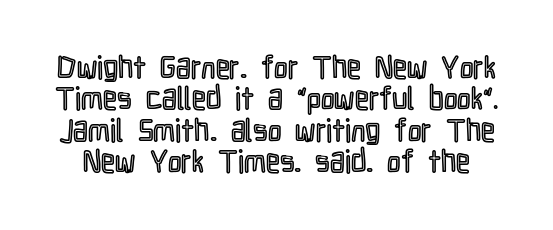
Posture: vertical. Note the varied advance widths — an 'i' is clearly narrower than an 'm'. Does extra space separate the letters? No, they use regular spacing. The foot of each line stays bare and open.
